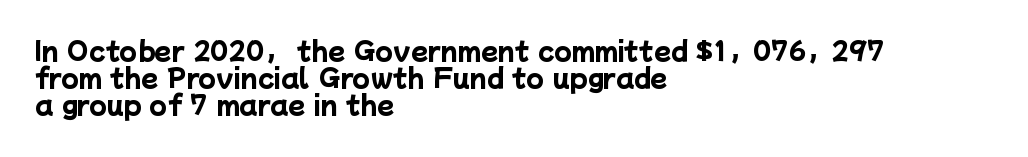
The image shows 25 px bold type; set left-aligned, tight line spacing (1.08x), normal letter spacing, not underlined.
